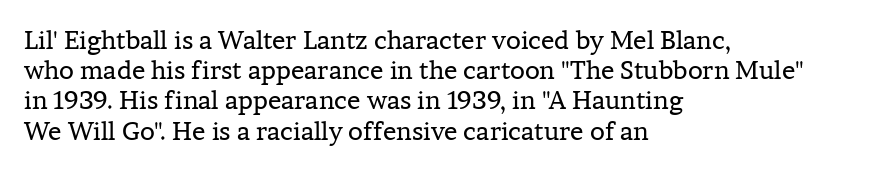
In terms of posture, this sample is upright. The rendering keeps characters at their native spacing. Caption: face not bold, strokes unweighted. The string is rendered with underlining switched off. Horizontal alignment here is leftward, the default for most running prose.
